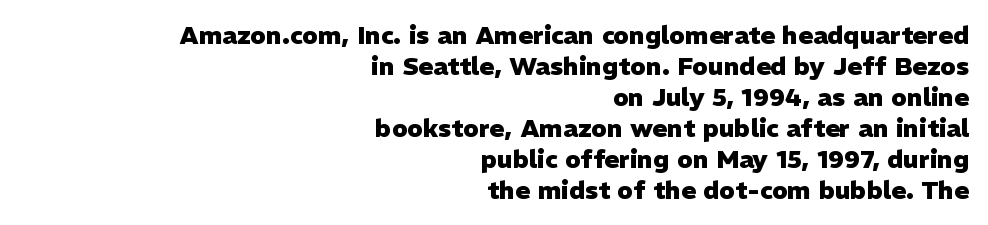
The image shows 25 px bold type, upright; set right-aligned, line spacing 1.24x, normal letter spacing, not underlined.
